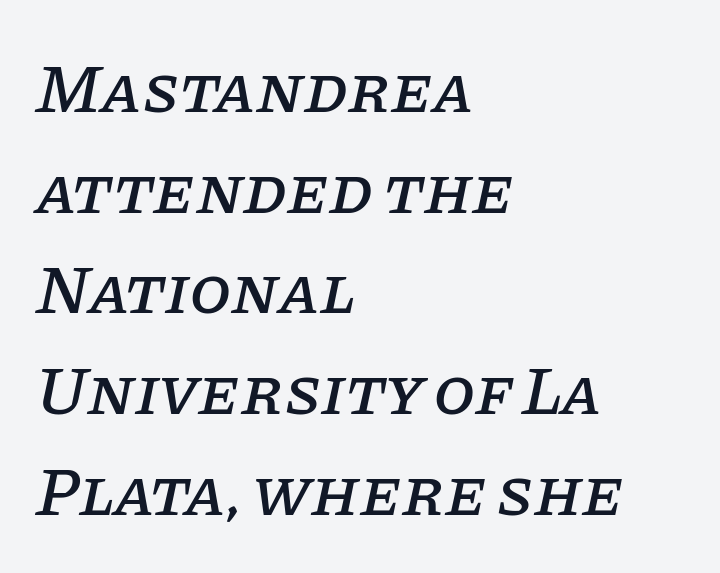
Whoever set this chose a conventional vertical rhythm. The face used here is proportionally spaced, like ordinary book or web type. The font family rendered here belongs to the serif group. Characters follow at the spacing the type designer built in.
